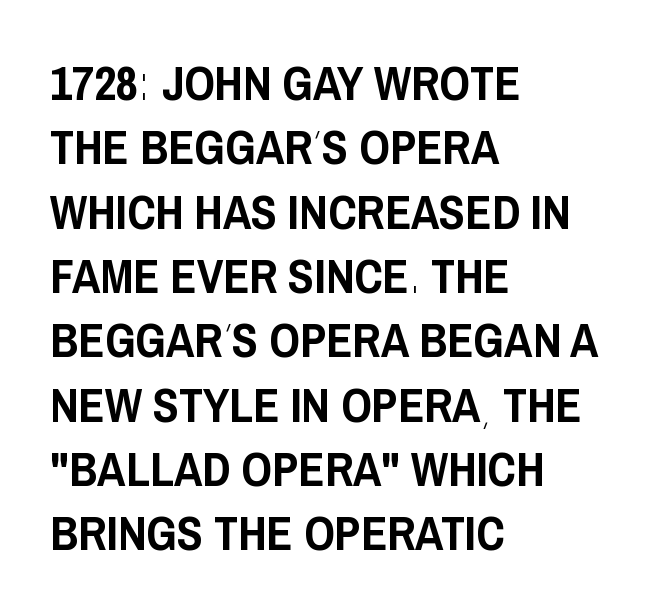
The image shows 48 px condensed sans-serif type, upright; set left-aligned, normal line spacing (1.34x), normal letter spacing, not underlined; low stroke contrast and a large x-height.
